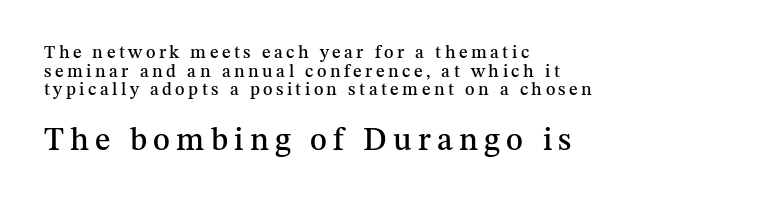
Spacing verdict: proportional, widths tailored to each character. The text was rendered using a seriffed face with decorative stroke endings. Vertical strokes here are truly vertical. Casual observation: everything's shoved over to the left. The passage shown is not underscored anywhere. Of the two passages, the one underneath uses the larger point size.
